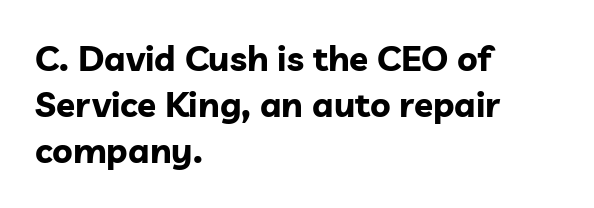
The image shows 35 px bold sans-serif type, upright; set left-aligned, normal line spacing (1.32x), normal letter spacing, not underlined; low stroke contrast and a medium x-height.
